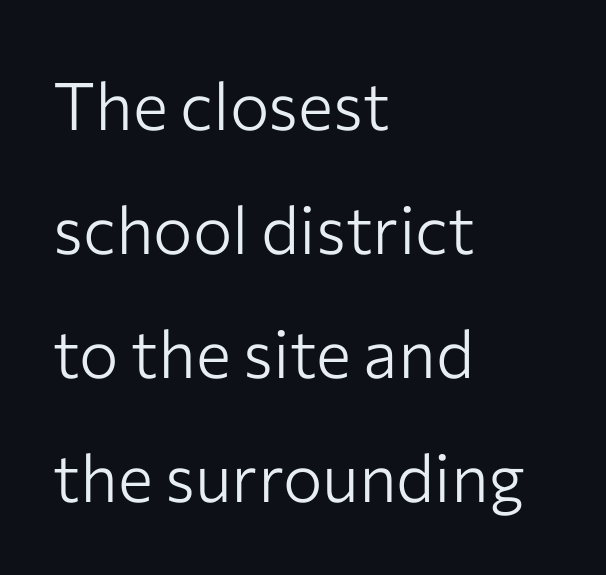
{"serif": "no", "italic": "no", "bold": "no", "weight": "light", "width": "normal", "stroke_contrast": "low", "x_height": "medium", "monospaced": "no", "underline": "no", "align": "left", "line_spacing_ratio": 1.88, "letter_spacing": "normal", "letter_spacing_em": 0.0, "glyph_px": 66}
